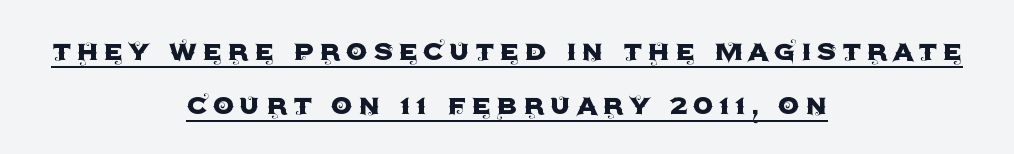
The image shows 34 px sans-serif type, upright; set centered, normal line spacing (1.58x), underlined; a large x-height.
